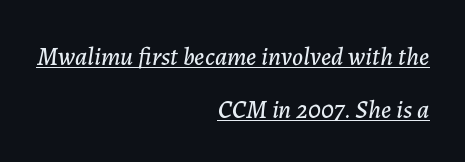
The image shows 25 px text type, italic (leaning right); set right-aligned, loose line spacing (2.12x), normal letter spacing, underlined.
